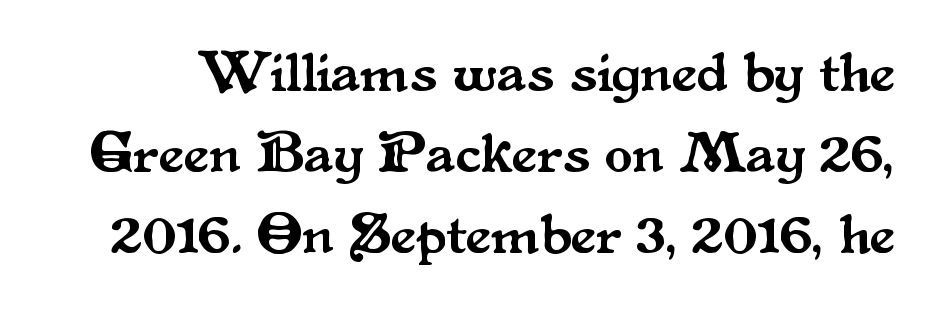
The letters carry serifs — small finishing strokes at the ends of their stems. The foot of each line stays bare and open. Proportional: the letters do not fall into vertical columns. Posture: upright roman.
